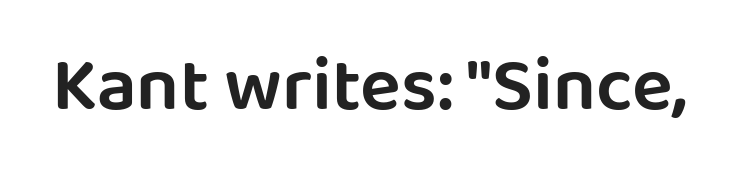
Q: Is the text italic (slanted)? A: No, it is upright.
Q: Is the typeface a serif or a sans-serif typeface? A: Sans-serif.
Q: Is the text underlined? A: No.
Q: Is the spacing between letters normal or unusually wide? A: Normal.
Q: Width (condensed, normal, or wide)? A: Normal.
Q: Stroke contrast? A: Low.
Q: x-height? A: Large.
Q: Monospaced? A: No.
